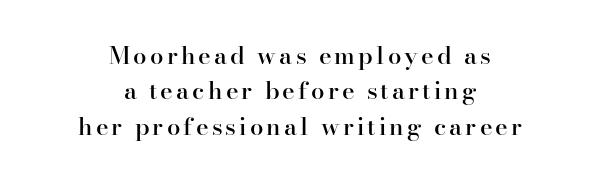
{"italic": "no", "bold": "semi", "underline": "no", "align": "center", "line_spacing": "normal", "line_spacing_ratio": 1.47, "glyph_px": 24}
